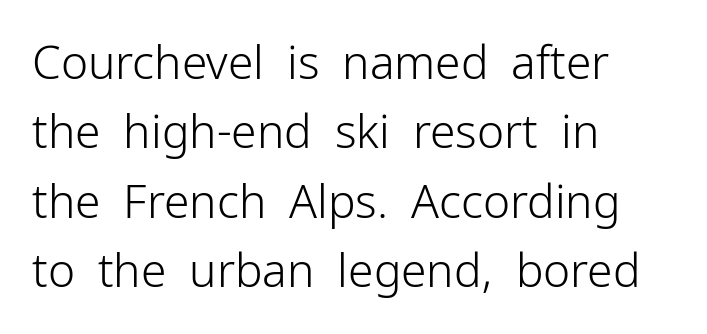
Typographically, this falls in the sans-serif category. Interline gaps are of average width in this sample. Do the characters align in a grid? No, the font is proportional. Tracking here is standard; glyphs follow each other at the usual distance. Rule under the text: the space is simply empty.
